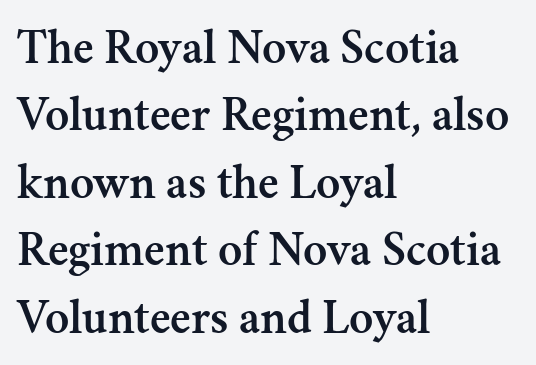
The image shows 50 px serif type, upright; set left-aligned, normal line spacing (1.35x), normal letter spacing, not underlined; medium stroke contrast and a small x-height.
